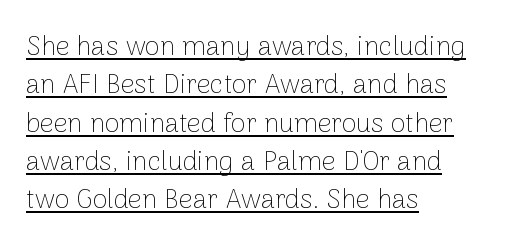
Q: Is the text bold? A: No.
Q: Is the text italic (slanted)? A: No, it is upright.
Q: Is the text underlined? A: Yes.
Q: How is the paragraph aligned? A: Left-aligned.
Q: Is the spacing between letters normal or unusually wide? A: Normal.
Q: Is the spacing between lines tight, normal or loose? A: Normal.
